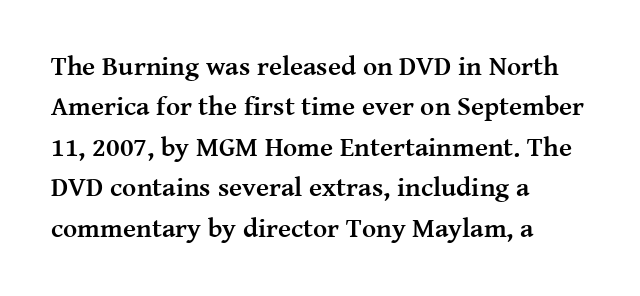
{"italic": "no", "bold": "yes", "underline": "no", "align": "left", "line_spacing": "normal", "line_spacing_ratio": 1.5, "letter_spacing": "normal", "letter_spacing_em": 0.0, "glyph_px": 27}
